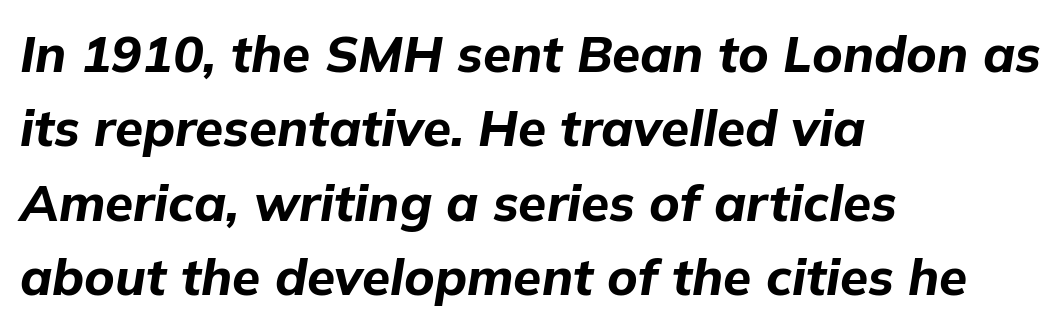
Q: Is the text bold? A: Yes.
Q: Is the text italic (slanted)? A: Yes, it leans right by about 9 degrees.
Q: Is the text underlined? A: No.
Q: How is the paragraph aligned? A: Left-aligned.
Q: Is the spacing between letters normal or unusually wide? A: Normal.
Q: Is the spacing between lines tight, normal or loose? A: Normal.
Q: Width (condensed, normal, or wide)? A: Normal.
Q: Stroke contrast? A: Low.
Q: x-height? A: Medium.
Q: Monospaced? A: No.
